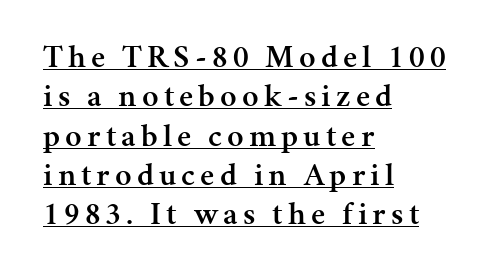
This is serif lettering, the kind often seen in printed books. The lines are quadded left. A roman cut, with each character standing at attention. Think of a printed novel: that variable character pitch is what you see here. Underlined type. Bold? Not quite — semibold, heavier than regular but stopping short.
